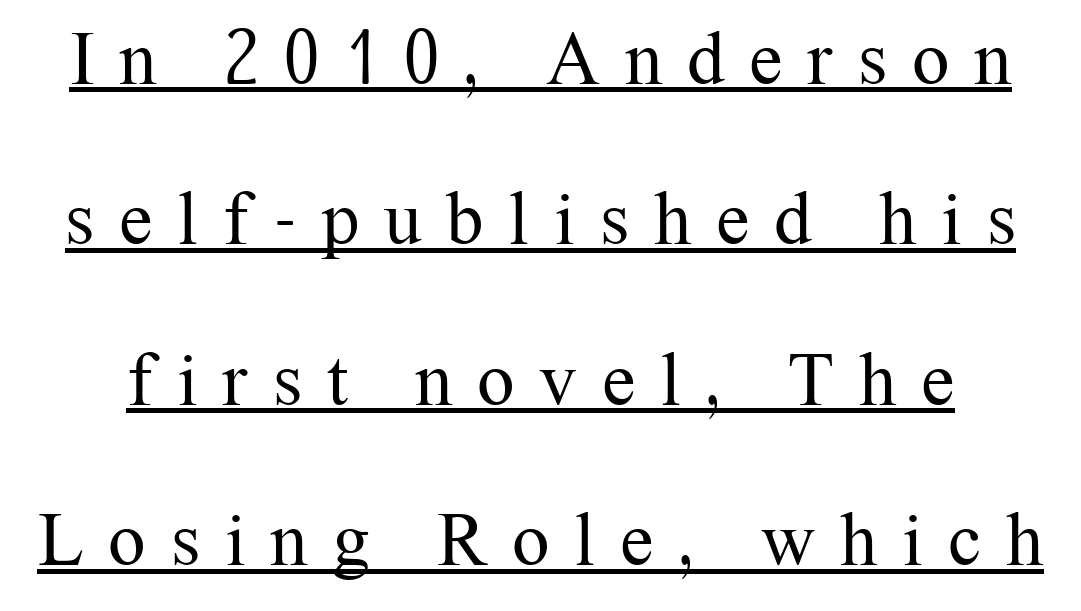
Character widths vary here, with narrow letters taking less room than wide ones. The characters display serif detailing at their extremities. Check the space under the baseline: a stroke is drawn there. The letters stand straight up with perfectly vertical stems. Is there much room between lines? Yes — plenty of vertical air separates them. The gaps between neighbouring characters are conspicuously large.
